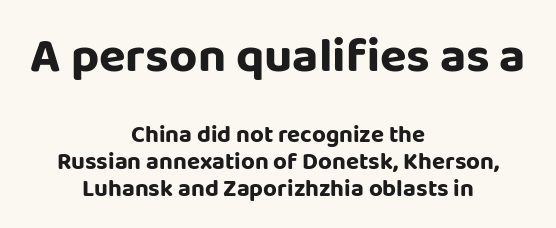
The image shows 49 px sans-serif type, upright; set centered, tight line spacing (1.13x), normal letter spacing, not underlined; the first (top) block is 2.04x larger; low stroke contrast and a large x-height.
